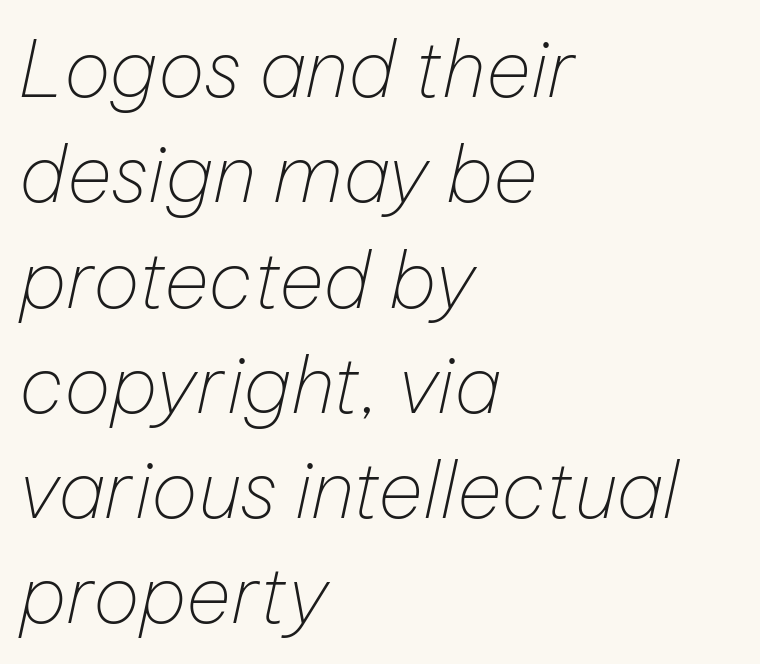
{"italic": "yes", "lean": "right", "slant_degrees": 12, "bold": "no", "weight": "thin", "width": "normal", "stroke_contrast": "low", "x_height": "medium", "monospaced": "no", "underline": "no", "align": "left", "line_spacing": "normal", "line_spacing_ratio": 1.35, "letter_spacing": "normal", "letter_spacing_em": 0.0, "glyph_px": 78}
